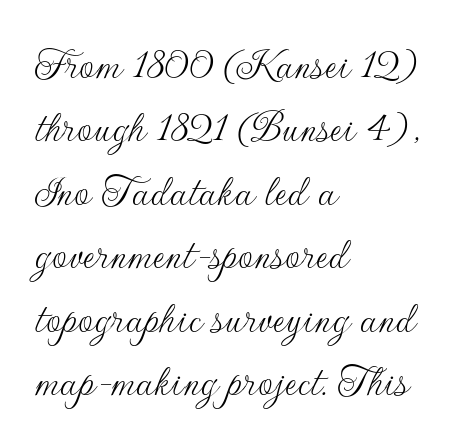
The image shows 47 px thin sans-serif type; set left-aligned, normal line spacing (1.35x), normal letter spacing, not underlined; low stroke contrast and a small x-height.
